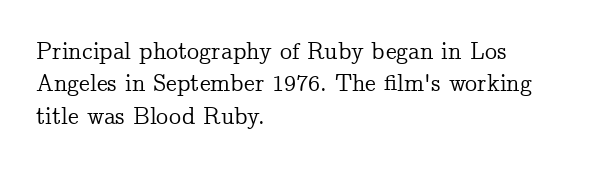
{"italic": "no", "underline": "no", "align": "left", "line_spacing": "normal", "line_spacing_ratio": 1.35, "letter_spacing": "normal", "letter_spacing_em": 0.0, "glyph_px": 24}
